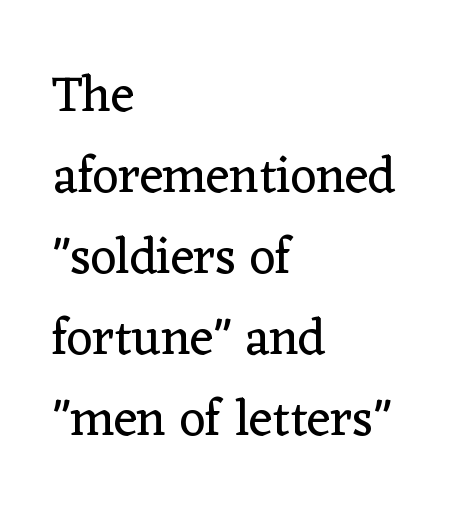
Leading matches the norm, producing a regular column. Are there feet on the stems? There are — it's a serif. The setting favours the left margin, as ordinary paragraphs usually do. Words appear dense and cohesive because spacing is normal. Nope, not italic — everything's standing straight. This reads as an unemphasized weight, regular at the heaviest.
